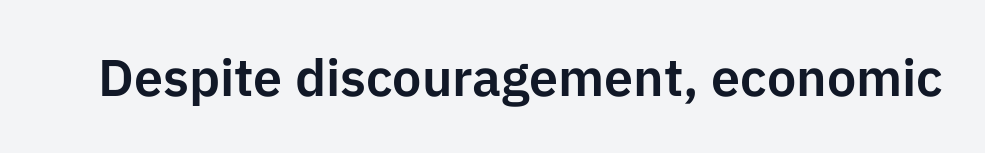
The image shows 52 px sans-serif type, upright; set normal letter spacing, not underlined; low stroke contrast and a medium x-height.
